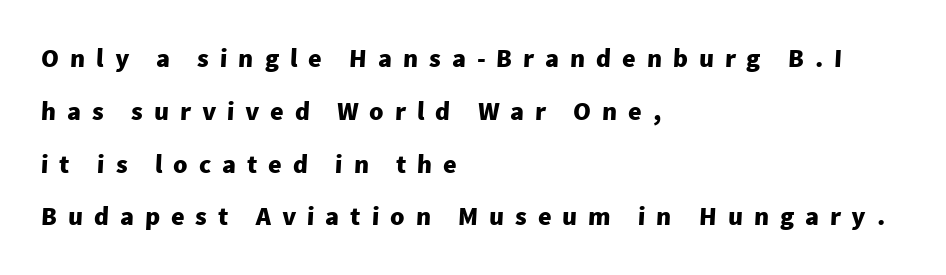
The paragraph shown leans on its left margin. These lines stand farther apart than default settings would place them. The face used here is rendered with a markedly widened letterfit. Decoration check: the copy has no underline. Plenty of ink on the page — the face is bold.
